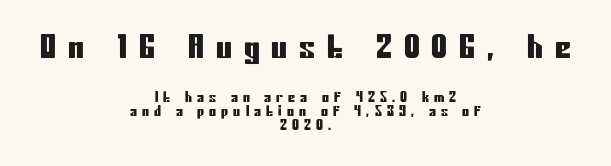
{"serif": "no", "italic": "no", "width": "condensed", "stroke_contrast": "low", "x_height": "medium", "monospaced": "no", "underline": "no", "align": "center", "line_spacing": "tight", "line_spacing_ratio": 1.01, "letter_spacing": "wide", "letter_spacing_em": 0.37, "larger_block": "first", "size_ratio": 2.29, "glyph_px": 32}
